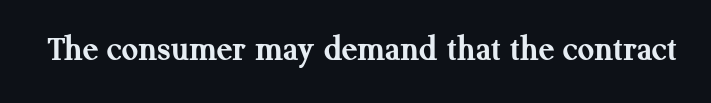
This sample has the flowing, uneven cadence of proportional lettering. The font's upright variant was chosen for this text. Plenty of ink on the page — the face is bold. Small tapered or slab feet sit at the stroke ends, so this counts as serif.
